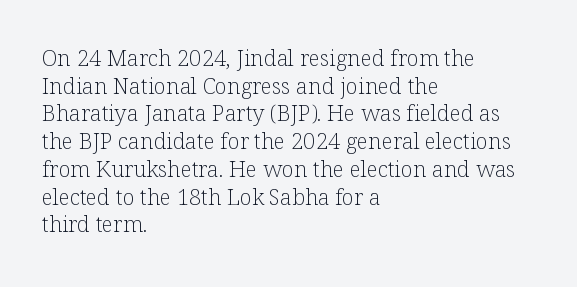
The image shows 22 px text type, upright; set left-aligned, normal line spacing (1.26x), normal letter spacing, not underlined.
